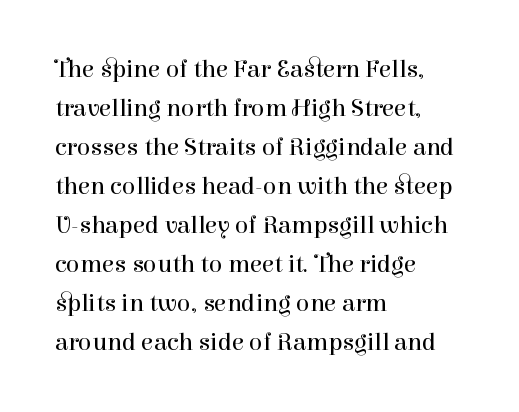
{"italic": "no", "bold": "no", "underline": "no", "align": "left", "line_spacing": "normal", "line_spacing_ratio": 1.56, "letter_spacing": "normal", "letter_spacing_em": 0.0, "glyph_px": 25}
